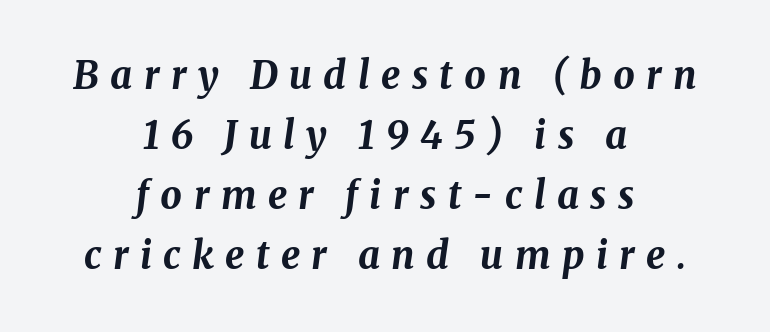
Q: Is the text bold? A: Yes.
Q: Is the text italic (slanted)? A: Yes, it leans right by about 8 degrees.
Q: Is the text underlined? A: No.
Q: How is the paragraph aligned? A: Centered.
Q: Is the spacing between letters normal or unusually wide? A: Unusually wide.
Q: Is the spacing between lines tight, normal or loose? A: Normal.
Q: Width (condensed, normal, or wide)? A: Normal.
Q: Stroke contrast? A: Medium.
Q: x-height? A: Medium.
Q: Monospaced? A: No.
